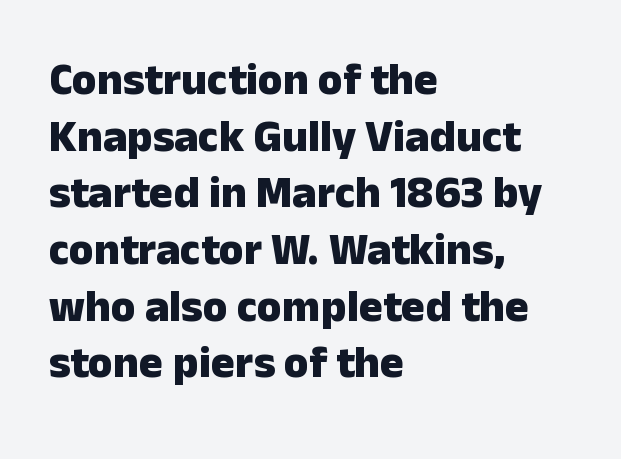
{"serif": "no", "italic": "no", "bold": "yes", "weight": "heavy", "width": "normal", "stroke_contrast": "low", "x_height": "medium", "monospaced": "no", "underline": "no", "align": "left", "line_spacing": "normal", "line_spacing_ratio": 1.26, "letter_spacing": "normal", "letter_spacing_em": 0.0, "glyph_px": 45}
